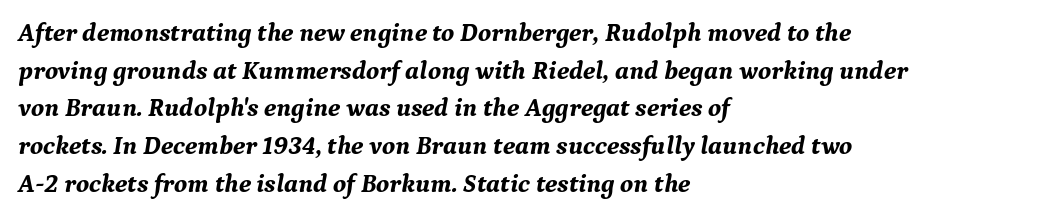
{"italic": "yes", "lean": "right", "slant_degrees": 9, "bold": "yes", "underline": "no", "align": "left", "line_spacing": "normal", "line_spacing_ratio": 1.45, "letter_spacing": "normal", "letter_spacing_em": 0.0, "glyph_px": 26}
